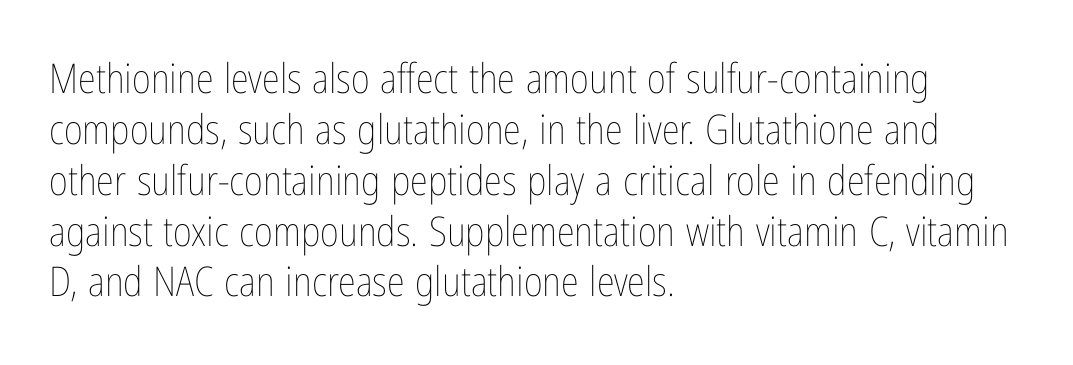
Q: Is the text bold? A: No.
Q: Is the text italic (slanted)? A: No, it is upright.
Q: Is the text underlined? A: No.
Q: How is the paragraph aligned? A: Left-aligned.
Q: Is the spacing between letters normal or unusually wide? A: Normal.
Q: Width (condensed, normal, or wide)? A: Condensed.
Q: Stroke contrast? A: Low.
Q: x-height? A: Medium.
Q: Monospaced? A: No.
